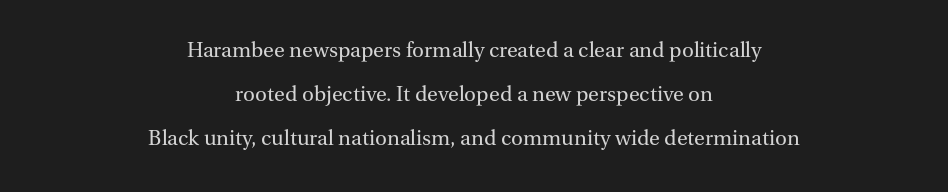
The image shows 22 px text type, upright; set centered, loose line spacing (2.01x), normal letter spacing, not underlined.
